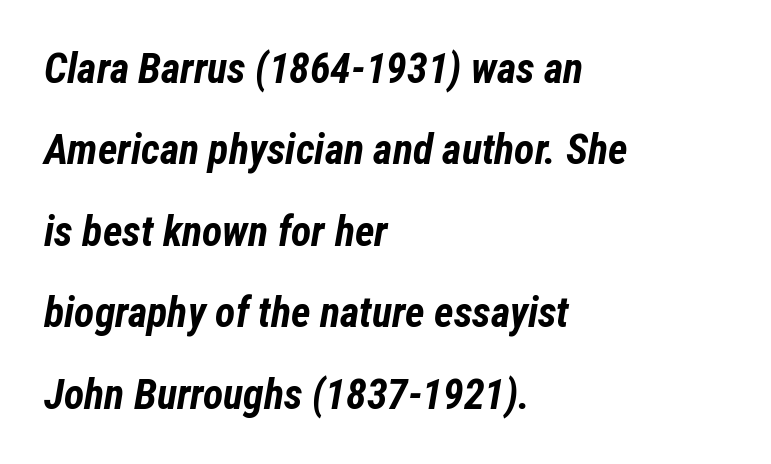
The image shows 42 px bold, condensed type, italic (leaning right); set left-aligned, loose line spacing (1.94x), normal letter spacing, not underlined; low stroke contrast and a medium x-height.
